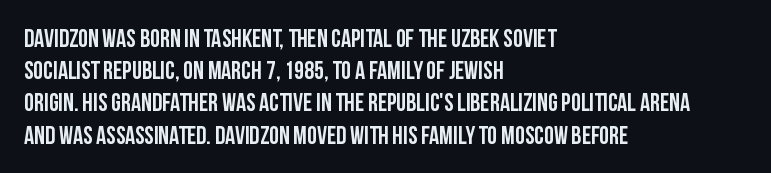
No italicization has been applied; the sample stays upright. This sample uses plain, unmodified letter spacing. Decoration check: the copy has no underline. The typesetter chose a ragged-right arrangement here. Interline gaps are of average width in this sample.
